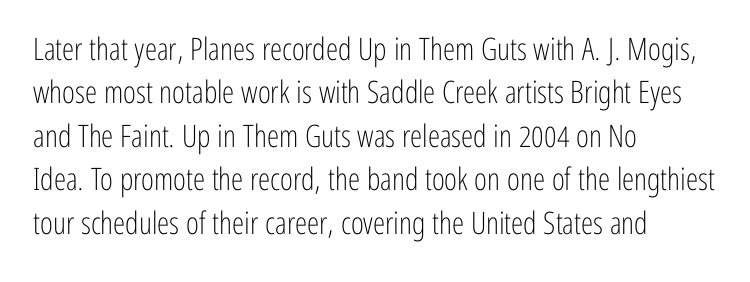
The image shows 31 px light, condensed sans-serif type, upright; set left-aligned, normal line spacing (1.4x), normal letter spacing, not underlined; low stroke contrast and a medium x-height.
